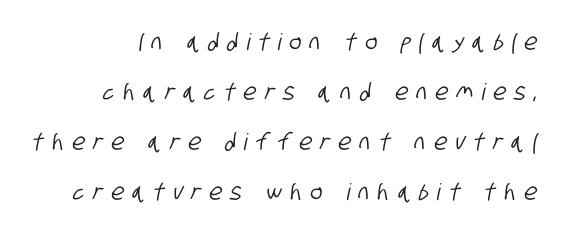
Q: Is the text underlined? A: No.
Q: Is the spacing between letters normal or unusually wide? A: Unusually wide.
Q: Is the spacing between lines tight, normal or loose? A: Loose.
